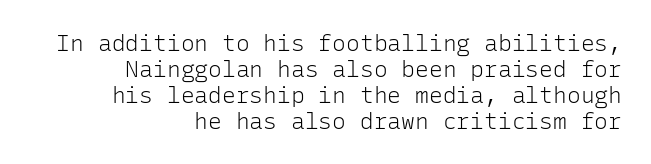
Quick note: not italic, upright. Think standard paragraph weight, or any step lighter than that. Tracking here is standard; glyphs follow each other at the usual distance. Nobody drew a line under any word here. This sample is right-justified, so line beginnings fall wherever the words allow.
